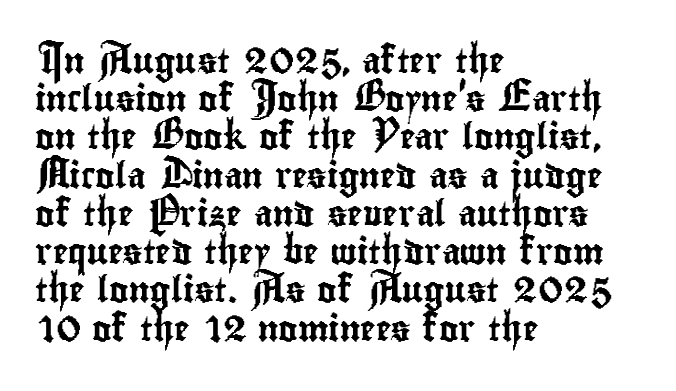
Q: Is the text italic (slanted)? A: No, it is upright.
Q: Is the text underlined? A: No.
Q: How is the paragraph aligned? A: Left-aligned.
Q: Is the spacing between letters normal or unusually wide? A: Normal.
Q: Is the spacing between lines tight, normal or loose? A: Normal.
